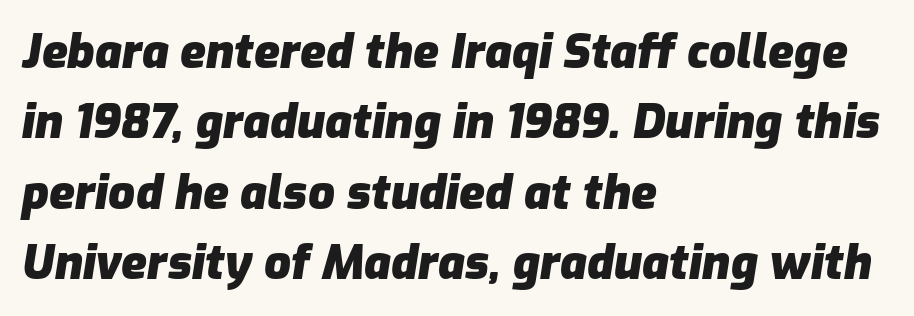
{"italic": "yes", "lean": "right", "slant_degrees": 9, "bold": "yes", "weight": "heavy", "width": "normal", "stroke_contrast": "low", "x_height": "medium", "monospaced": "no", "underline": "no", "align": "left", "line_spacing": "normal", "line_spacing_ratio": 1.5, "letter_spacing": "normal", "letter_spacing_em": 0.0, "glyph_px": 47}
